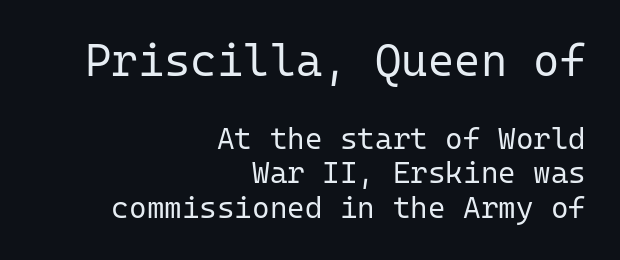
{"serif": "no", "italic": "no", "bold": "no", "weight": "regular", "width": "normal", "stroke_contrast": "low", "x_height": "medium", "monospaced": "yes", "underline": "no", "align": "right", "line_spacing": "tight", "line_spacing_ratio": 1.14, "letter_spacing": "normal", "letter_spacing_em": 0.0, "larger_block": "first", "size_ratio": 1.5, "glyph_px": 45}
